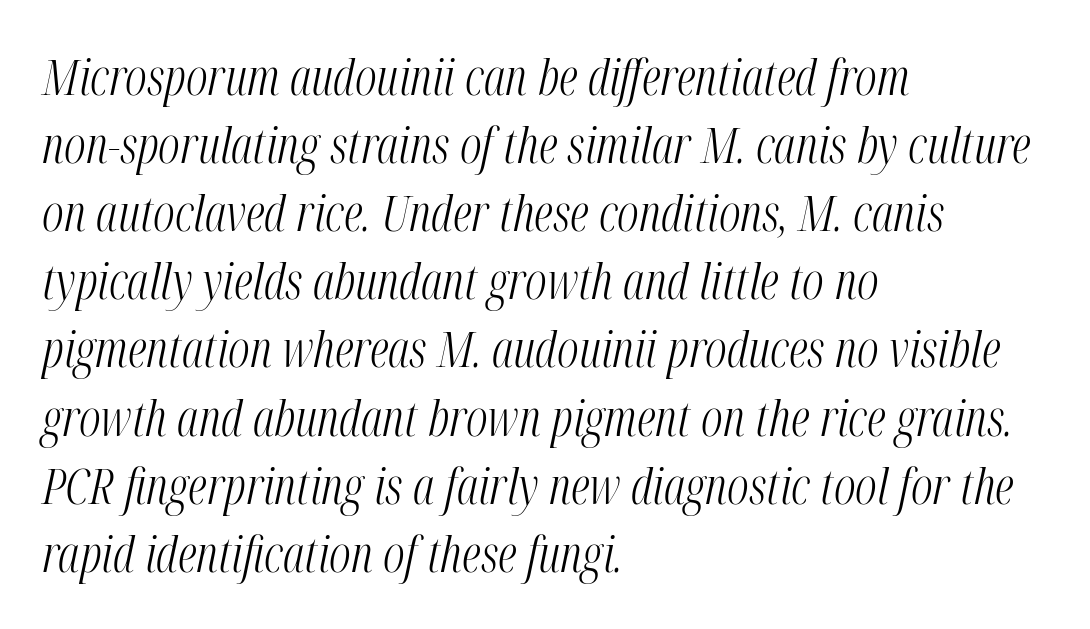
The face used here has a pronounced slope to its letters. Note the varied advance widths — an 'i' is clearly narrower than an 'm'. Typeset ragged right — the left edge is the straight one. How would I describe the line gaps? Plain and ordinary. Between one letter and the next there's only the usual sliver of space. A bare baseline throughout the passage.
